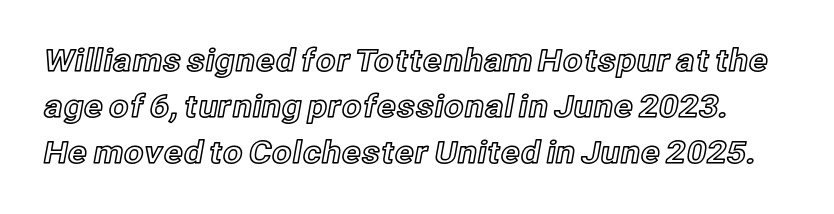
{"width": "normal", "x_height": "medium", "monospaced": "no", "underline": "no", "line_spacing": "normal", "line_spacing_ratio": 1.49, "letter_spacing": "normal", "letter_spacing_em": 0.0, "glyph_px": 31}
